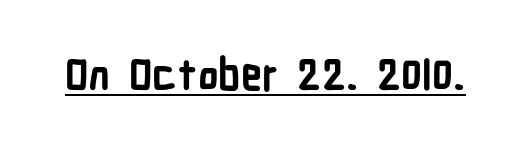
{"serif": "no", "italic": "no", "bold": "yes", "weight": "bold", "width": "condensed", "stroke_contrast": "low", "x_height": "medium", "monospaced": "no", "underline": "yes", "letter_spacing": "normal", "letter_spacing_em": 0.0, "glyph_px": 42}
